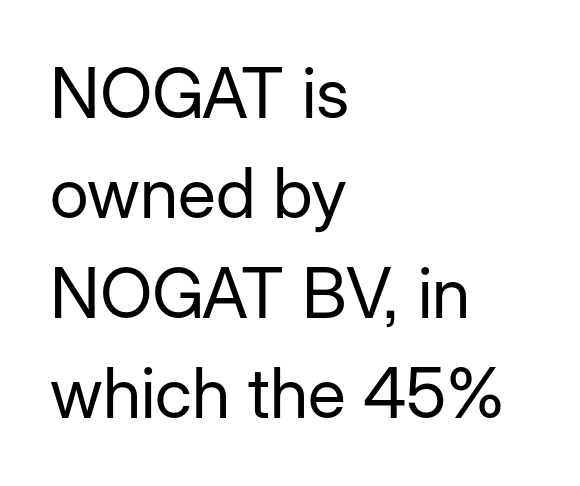
{"serif": "no", "italic": "no", "bold": "no", "weight": "regular", "width": "normal", "stroke_contrast": "low", "x_height": "medium", "monospaced": "no", "underline": "no", "align": "left", "line_spacing": "normal", "line_spacing_ratio": 1.43, "letter_spacing": "normal", "letter_spacing_em": 0.0, "glyph_px": 70}
